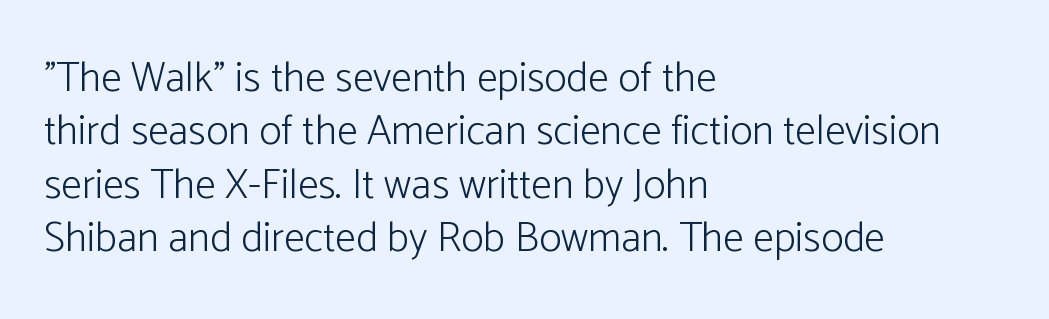
The image shows 42 px light sans-serif type, upright; set left-aligned, normal line spacing (1.27x), normal letter spacing, not underlined; low stroke contrast and a medium x-height.
